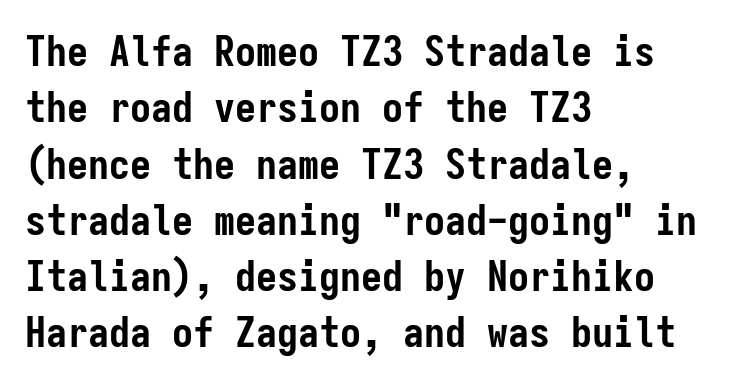
The image shows 42 px semibold, condensed sans-serif type, upright, monospaced; set left-aligned, normal line spacing (1.34x), normal letter spacing, not underlined; low stroke contrast and a medium x-height.
